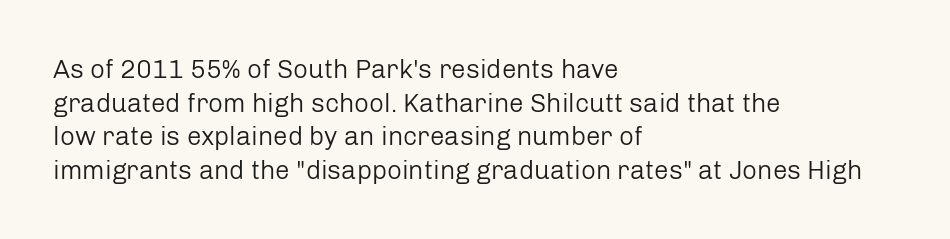
Q: Is the text bold? A: No.
Q: Is the text italic (slanted)? A: No, it is upright.
Q: Is the text underlined? A: No.
Q: How is the paragraph aligned? A: Left-aligned.
Q: Is the spacing between letters normal or unusually wide? A: Normal.
Q: Is the spacing between lines tight, normal or loose? A: Normal.
